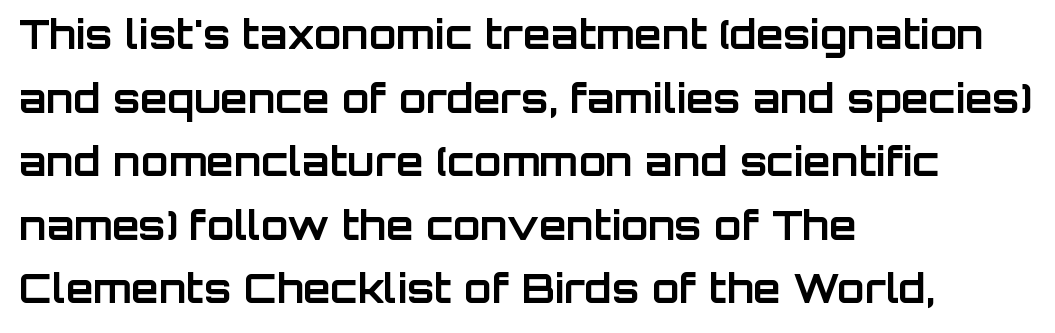
The face used here is proportionally spaced, like ordinary book or web type. The passage is arranged the way most books set body copy — flush left. Lines of text with bare space underneath. The rendering shows plain stroke endings on the letterforms — a sans-serif design.
